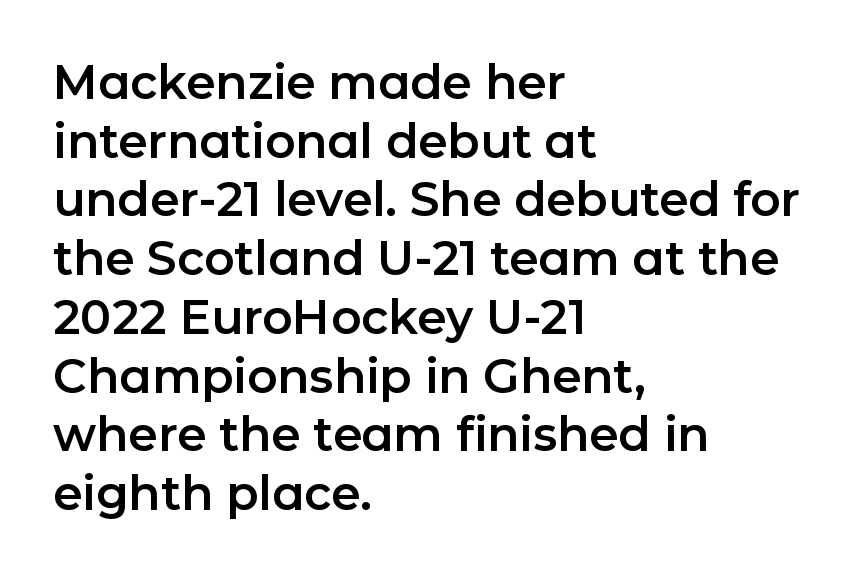
The image shows 47 px sans-serif type, upright; set left-aligned, normal line spacing (1.25x), normal letter spacing, not underlined; low stroke contrast and a medium x-height.
